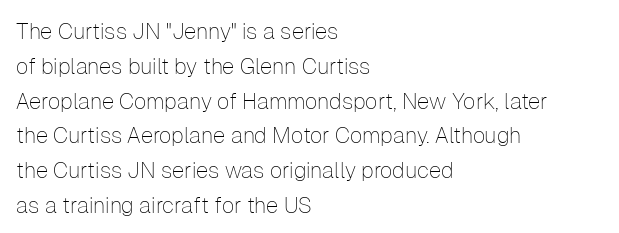
{"italic": "no", "bold": "no", "underline": "no", "align": "left", "line_spacing": "normal", "line_spacing_ratio": 1.58, "letter_spacing": "normal", "letter_spacing_em": 0.0, "glyph_px": 22}
